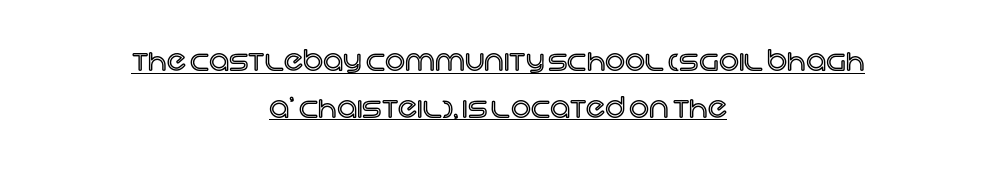
The image shows 28 px text type, upright; set centered, normal line spacing (1.67x), normal letter spacing, underlined; a large x-height.
